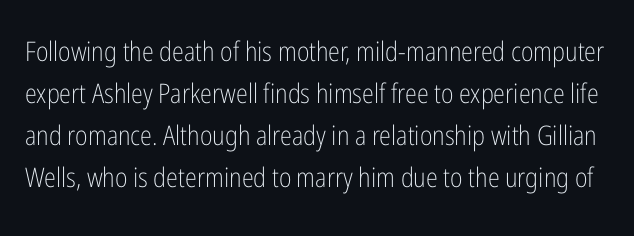
The image shows 27 px text type, upright; set normal line spacing (1.55x), normal letter spacing, not underlined.
